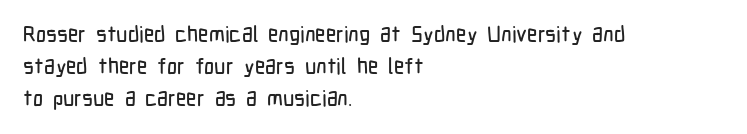
Q: Is the text italic (slanted)? A: No, it is upright.
Q: Is the text underlined? A: No.
Q: How is the paragraph aligned? A: Left-aligned.
Q: Is the spacing between letters normal or unusually wide? A: Normal.
Q: Is the spacing between lines tight, normal or loose? A: Normal.
